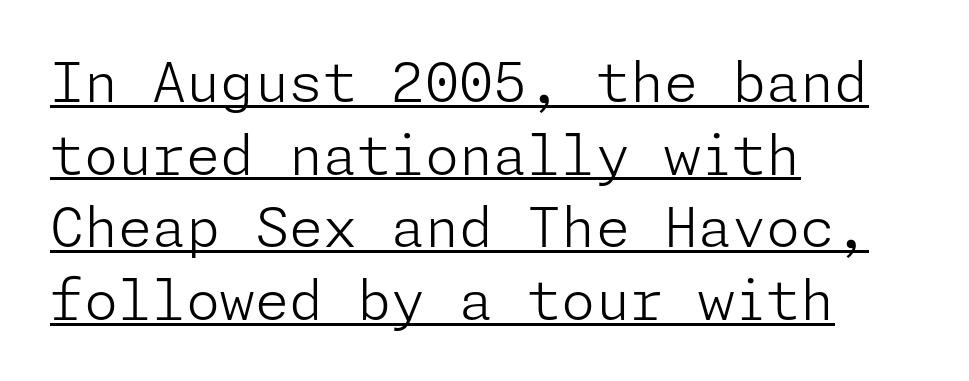
The image shows 55 px light sans-serif type, upright; set left-aligned, normal line spacing (1.32x), normal letter spacing, underlined; low stroke contrast and a medium x-height.
